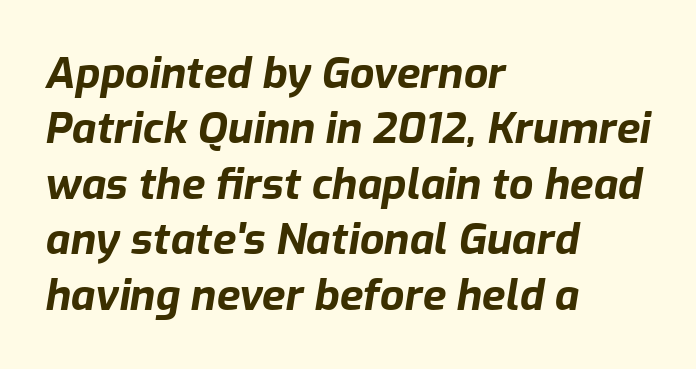
The image shows 43 px bold type, italic (leaning right); set left-aligned, normal line spacing (1.29x), normal letter spacing, not underlined; low stroke contrast and a medium x-height.
